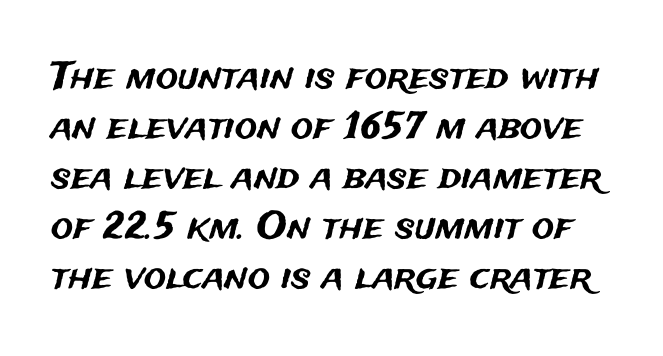
Check where the strokes stop: nothing finishes them off — pure sans. The strip under each line holds only bare page. The passage shown stacks its lines at a standard gap.
